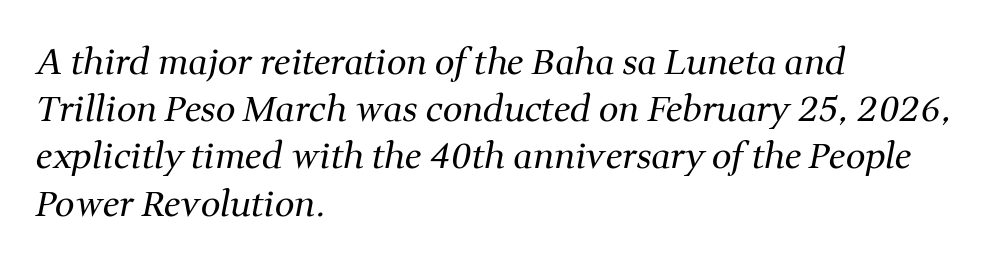
The image shows 35 px regular-weight serif type, italic (leaning right); set left-aligned, normal line spacing (1.35x), normal letter spacing, not underlined; medium stroke contrast and a medium x-height.
